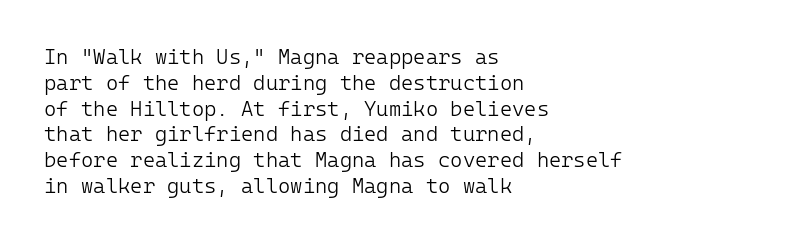
Visually the block forms a straight wall on the left and a jagged coastline on the right. This sample uses plain, unmodified letter spacing. The face looks like a standard text weight, possibly lighter. Check under the words: just untouched page. Does the lettering tilt? It doesn't — this is upright.
